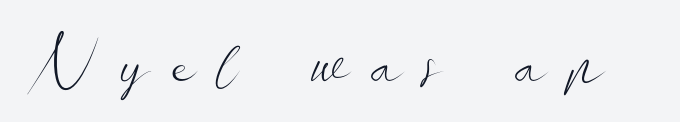
Weight: not bold — regular or lighter. This sample has the flowing, uneven cadence of proportional lettering. The horizontal fit of the characters is loose and conspicuously gappy. Lines of text with bare space underneath. You can tell from the bare stems that sans-serif type was used.
